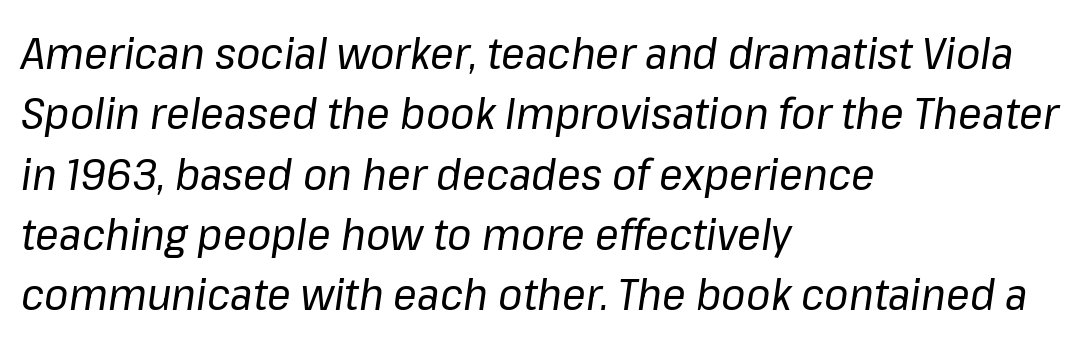
{"italic": "yes", "lean": "right", "slant_degrees": 8, "bold": "no", "weight": "regular", "width": "normal", "stroke_contrast": "low", "x_height": "medium", "monospaced": "no", "underline": "no", "align": "left", "line_spacing": "normal", "line_spacing_ratio": 1.37, "letter_spacing": "normal", "letter_spacing_em": 0.0, "glyph_px": 44}
